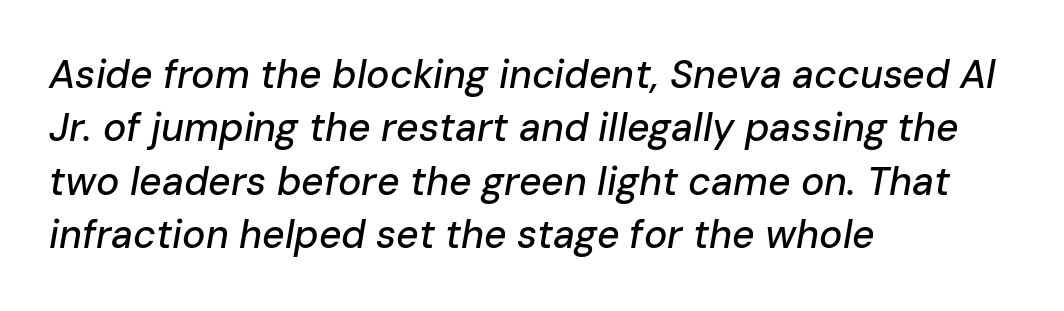
{"italic": "yes", "lean": "right", "slant_degrees": 10, "width": "normal", "stroke_contrast": "low", "x_height": "medium", "monospaced": "no", "underline": "no", "align": "left", "line_spacing": "normal", "line_spacing_ratio": 1.37, "letter_spacing": "normal", "letter_spacing_em": 0.0, "glyph_px": 39}
